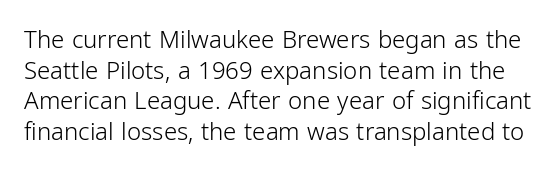
Vertical spacing — default. This is the regular roman posture of the typeface. Bare-footed words on every line. Stroke mass is kept to a normal reading level or below.
